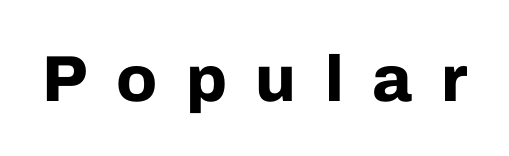
{"serif": "no", "italic": "no", "bold": "yes", "weight": "bold", "width": "normal", "stroke_contrast": "low", "x_height": "medium", "monospaced": "no", "underline": "no", "letter_spacing": "wide", "letter_spacing_em": 0.44, "glyph_px": 65}
